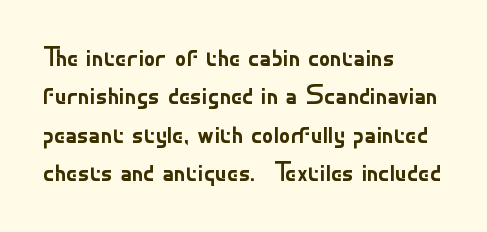
The image shows 28 px regular-weight sans-serif type, upright; set left-aligned, normal line spacing (1.37x), normal letter spacing, not underlined; low stroke contrast and a small x-height.
